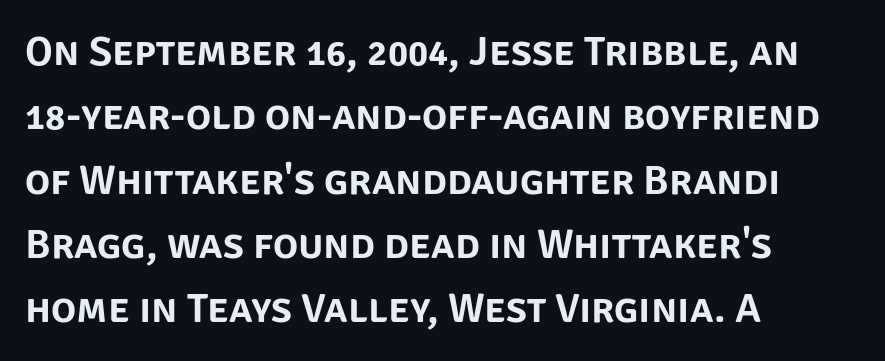
{"serif": "no", "italic": "no", "width": "normal", "stroke_contrast": "low", "x_height": "large", "monospaced": "no", "underline": "no", "align": "left", "line_spacing": "normal", "line_spacing_ratio": 1.53, "letter_spacing": "normal", "letter_spacing_em": 0.0, "glyph_px": 42}
